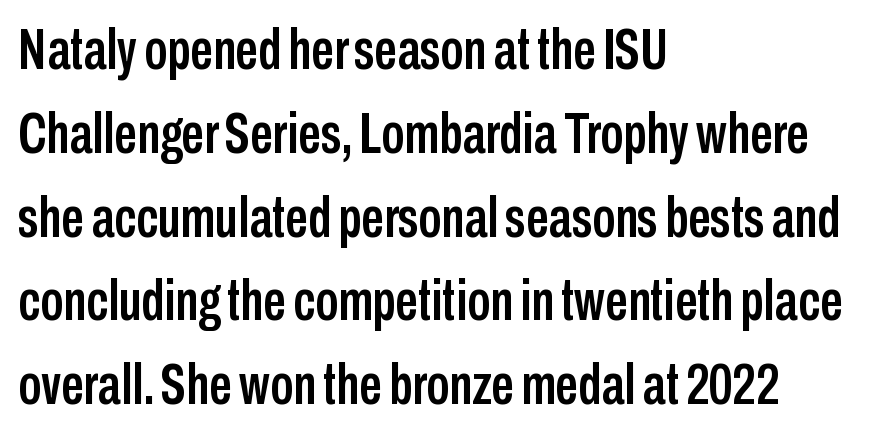
The image shows 57 px condensed sans-serif type, upright; set left-aligned, normal line spacing (1.47x), normal letter spacing, not underlined; low stroke contrast and a medium x-height.
